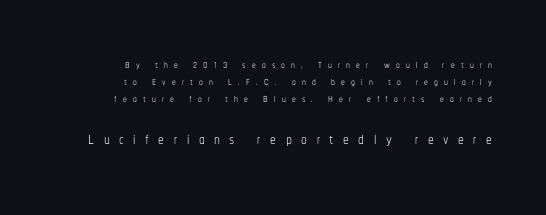
Reading down the block, your eye finds every line finishing at a fixed right position. Regarding leading, the lines here are crowded together. Look at the glyph heights: the lower group is clearly the bigger setting. Think standard paragraph weight, or any step lighter than that. The specimen omits any rule beneath the text block's lines. These lines have a slow, spaced-out rhythm from letter to letter.
